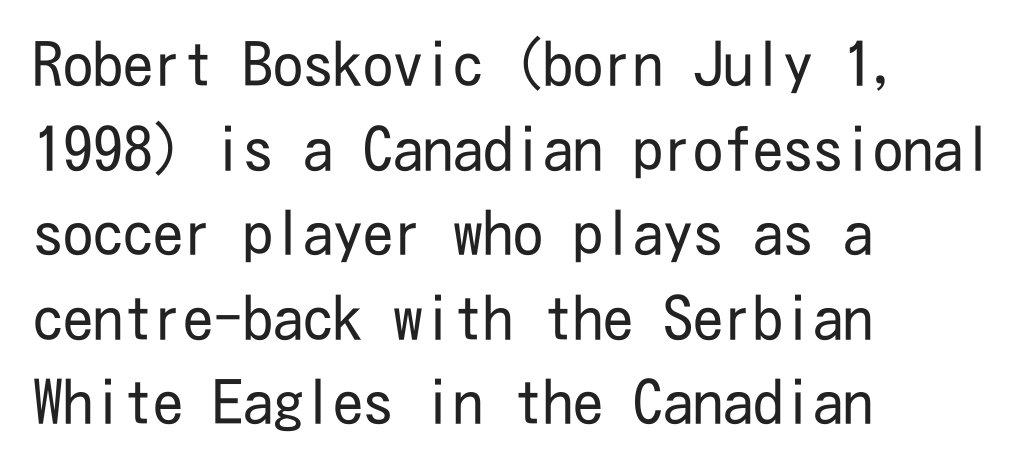
{"serif": "no", "italic": "no", "bold": "no", "weight": "regular", "width": "condensed", "stroke_contrast": "low", "x_height": "medium", "underline": "no", "align": "left", "line_spacing": "normal", "line_spacing_ratio": 1.41, "letter_spacing": "normal", "letter_spacing_em": 0.0, "glyph_px": 60}
